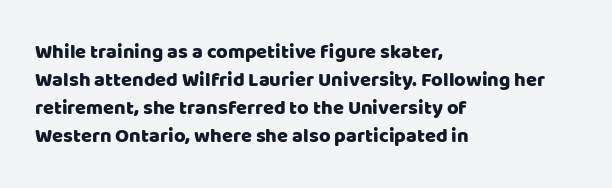
{"italic": "no", "underline": "no", "align": "left", "line_spacing": "normal", "line_spacing_ratio": 1.4, "letter_spacing": "normal", "letter_spacing_em": 0.0, "glyph_px": 20}
